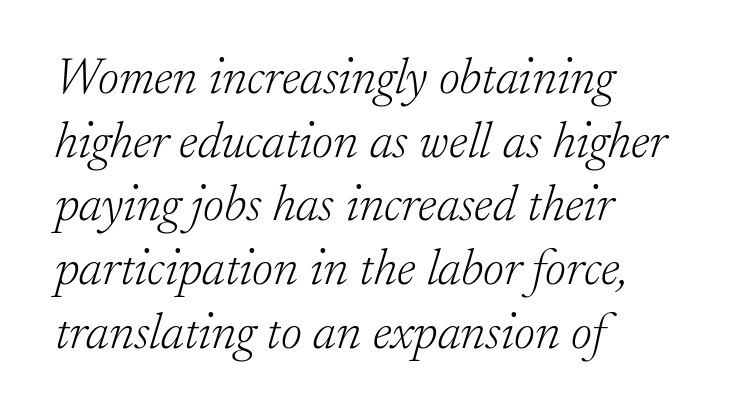
{"serif": "yes", "italic": "yes", "lean": "right", "slant_degrees": 17, "bold": "no", "weight": "light", "width": "normal", "stroke_contrast": "low", "x_height": "small", "monospaced": "no", "underline": "no", "align": "left", "line_spacing": "normal", "line_spacing_ratio": 1.25, "letter_spacing": "normal", "letter_spacing_em": 0.0, "glyph_px": 51}
